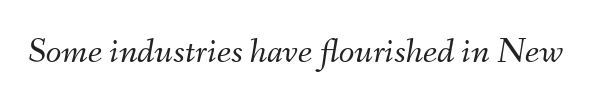
The passage shown is typed in a proportional face where columns would drift. On a weight scale, this lands at 450 or below. Default kerning and tracking; the words read as compact shapes. The whole block is typeset with a tilt.
